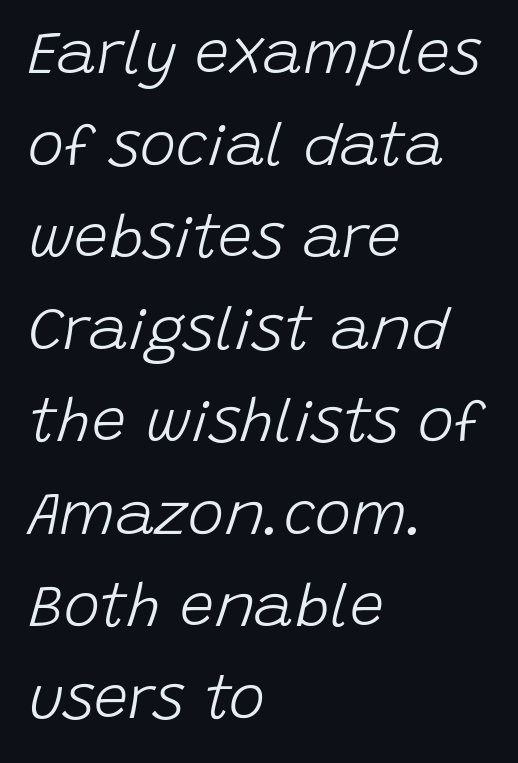
Evenly set lines give the paragraph a standard silhouette. The face used here is proportionally spaced, like ordinary book or web type. Heaviness? Minimal to ordinary, like unemphasized prose. A typesetter would mark this as italic.
